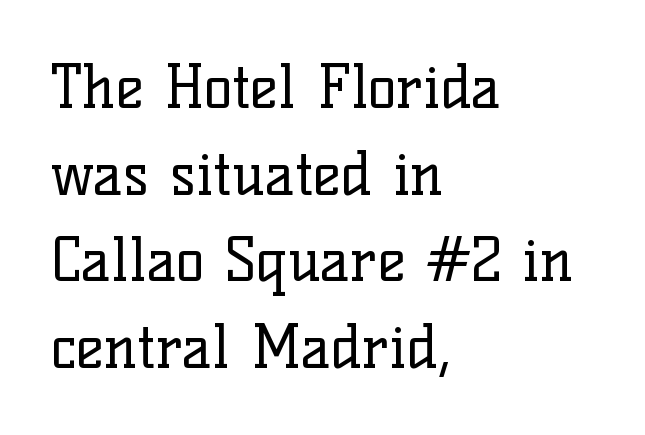
The image shows 59 px regular-weight serif type, upright; set left-aligned, normal line spacing (1.47x), normal letter spacing, not underlined; low stroke contrast and a medium x-height.
